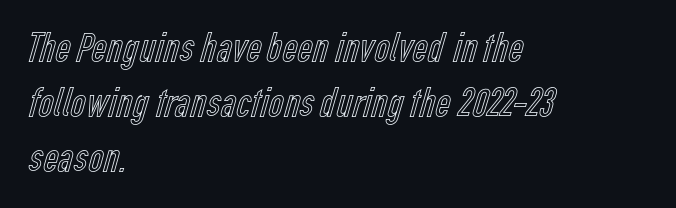
The image shows 42 px condensed type; set left-aligned, normal line spacing (1.31x), normal letter spacing, not underlined; a medium x-height.
